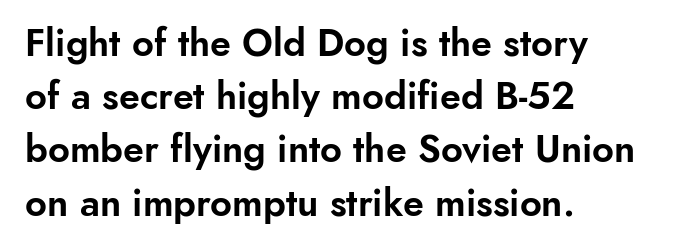
The image shows 38 px sans-serif type, upright; set left-aligned, normal line spacing (1.4x), normal letter spacing, not underlined; low stroke contrast and a small x-height.
